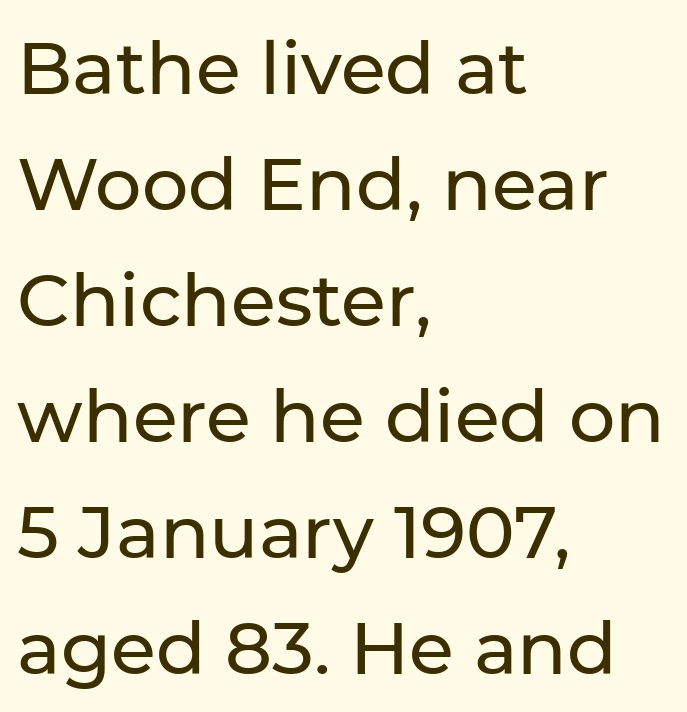
Q: Is the text italic (slanted)? A: No, it is upright.
Q: Is the typeface a serif or a sans-serif typeface? A: Sans-serif.
Q: Is the text underlined? A: No.
Q: How is the paragraph aligned? A: Left-aligned.
Q: Is the spacing between letters normal or unusually wide? A: Normal.
Q: Is the spacing between lines tight, normal or loose? A: Normal.
Q: Width (condensed, normal, or wide)? A: Normal.
Q: Stroke contrast? A: Low.
Q: x-height? A: Medium.
Q: Monospaced? A: No.
